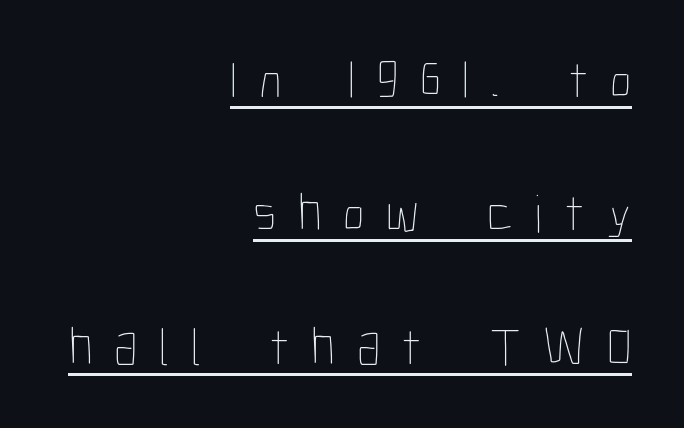
The image shows 54 px thin, condensed type, upright; set right-aligned, loose line spacing (2.47x), unusually wide letter spacing (+0.4 em), underlined; low stroke contrast and a medium x-height.
